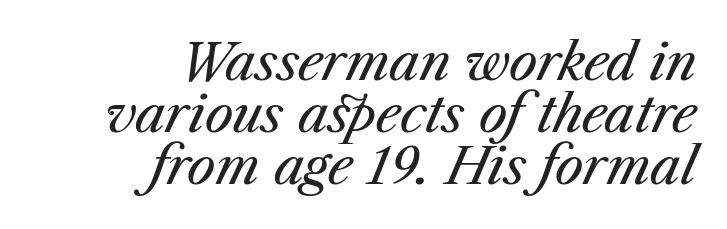
The baseline area is clear. Rendered with sloped, italic letterforms. A typesetter would call this zero additional tracking. These lines are rendered in a variable-pitch font. Rows of type sit shoulder to shoulder in the vertical direction.
